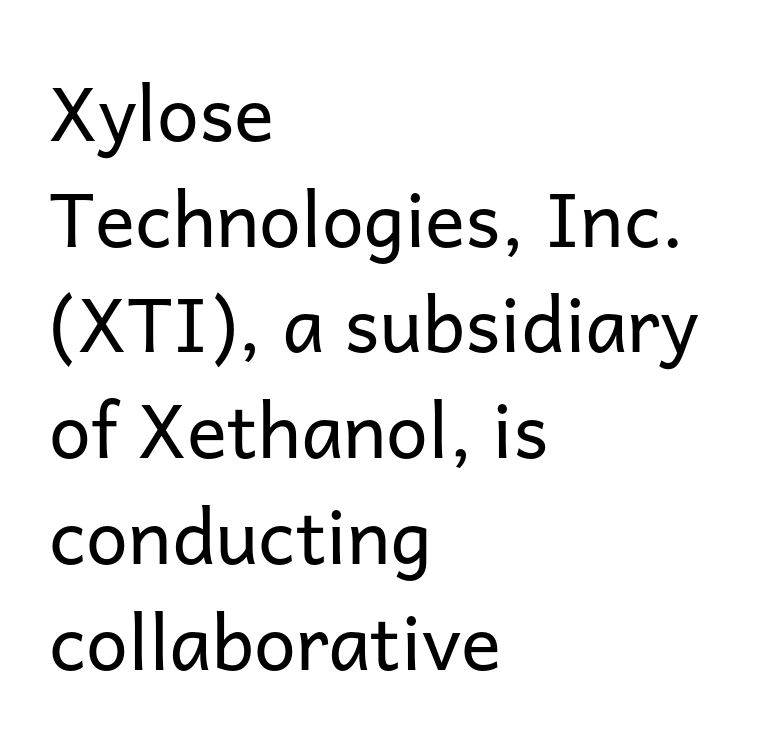
{"serif": "no", "italic": "no", "bold": "no", "weight": "regular", "width": "normal", "stroke_contrast": "low", "x_height": "medium", "monospaced": "no", "underline": "no", "align": "left", "line_spacing": "normal", "line_spacing_ratio": 1.41, "letter_spacing": "normal", "letter_spacing_em": 0.0, "glyph_px": 75}
